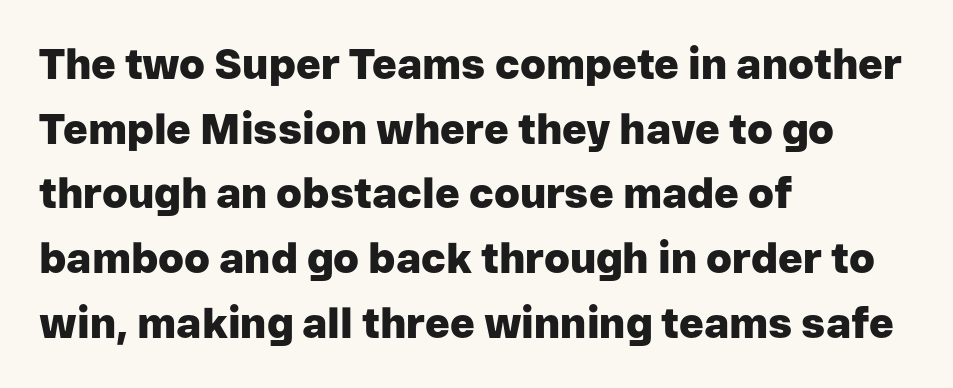
{"serif": "no", "italic": "no", "bold": "yes", "weight": "heavy", "width": "normal", "stroke_contrast": "low", "x_height": "medium", "monospaced": "no", "underline": "no", "align": "left", "line_spacing": "normal", "line_spacing_ratio": 1.54, "letter_spacing": "normal", "letter_spacing_em": 0.0, "glyph_px": 42}
